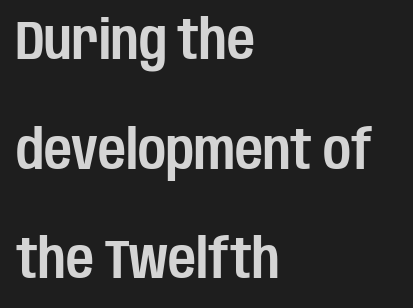
Q: Is the text italic (slanted)? A: No, it is upright.
Q: Is the typeface a serif or a sans-serif typeface? A: Sans-serif.
Q: Is the text underlined? A: No.
Q: How is the paragraph aligned? A: Left-aligned.
Q: Is the spacing between letters normal or unusually wide? A: Normal.
Q: Is the spacing between lines tight, normal or loose? A: Loose.
Q: Width (condensed, normal, or wide)? A: Condensed.
Q: Stroke contrast? A: Low.
Q: x-height? A: Large.
Q: Monospaced? A: No.
